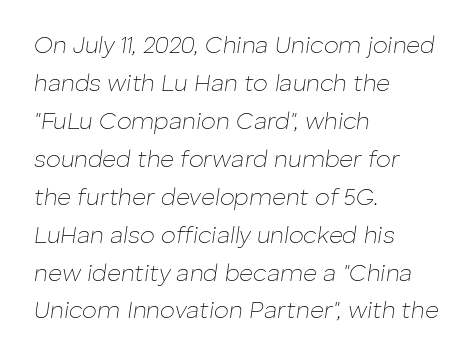
Stem width sits at or under what a default text font uses. The passage shown is not underscored anywhere. Words appear dense and cohesive because spacing is normal. The lines are quadded left.
